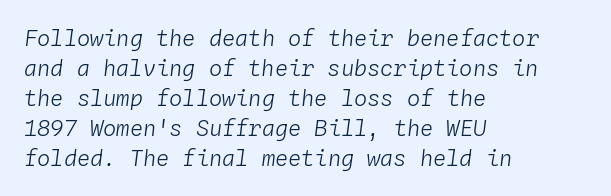
Q: Is the text bold? A: No.
Q: Is the text italic (slanted)? A: Yes, it leans right by about 4 degrees.
Q: Is the text underlined? A: No.
Q: How is the paragraph aligned? A: Left-aligned.
Q: Is the spacing between letters normal or unusually wide? A: Normal.
Q: Is the spacing between lines tight, normal or loose? A: Normal.
